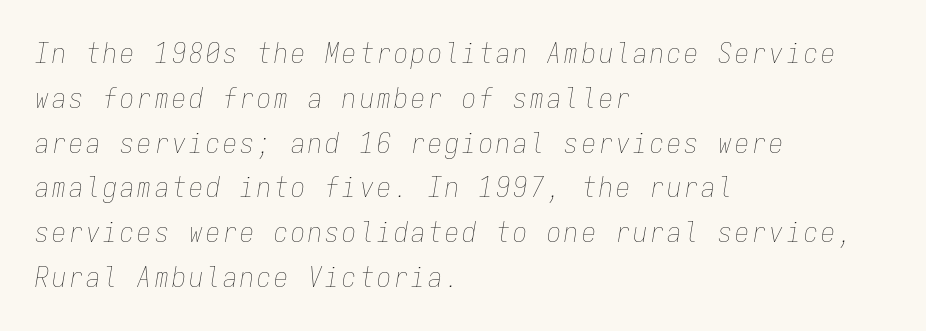
The image shows 28 px thin, condensed type, italic (leaning right), monospaced; set left-aligned, normal line spacing (1.6x), not underlined; low stroke contrast and a medium x-height.
